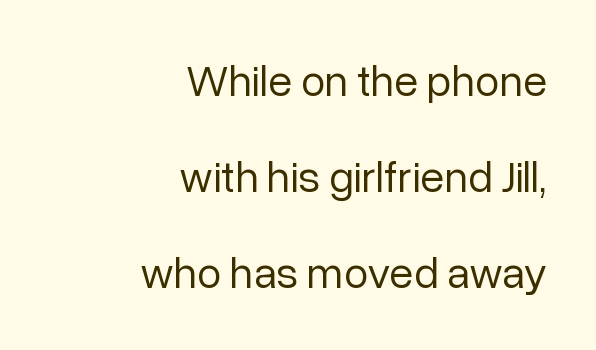
The image shows 44 px regular-weight sans-serif type, upright; set right-aligned, loose line spacing (2.18x), normal letter spacing, not underlined; low stroke contrast and a medium x-height.
